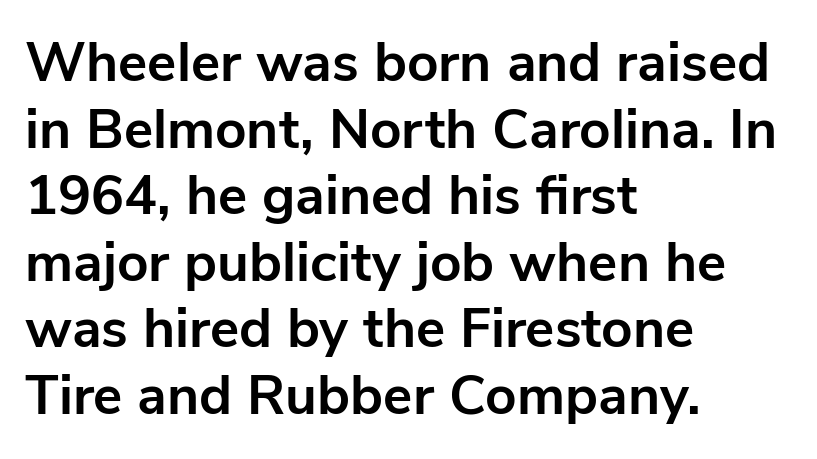
Students, note that the glyphs here touch the page at normal intervals. The face used here is proportionally spaced, like ordinary book or web type. Strokes here are thick enough to call this a true bold. The specimen omits any rule beneath the text block's lines.
